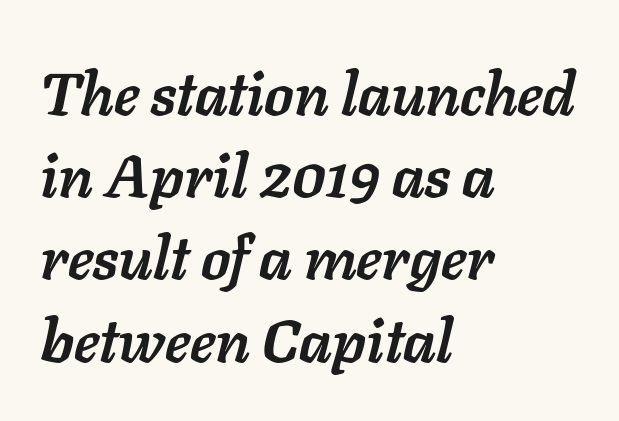
Designer's note — italics engaged. The setting favours the left margin, as ordinary paragraphs usually do. A dark, heavy texture on the line: the type is bold. Decoration check: the copy has no underline. How would I describe the line gaps? Plain and ordinary.
